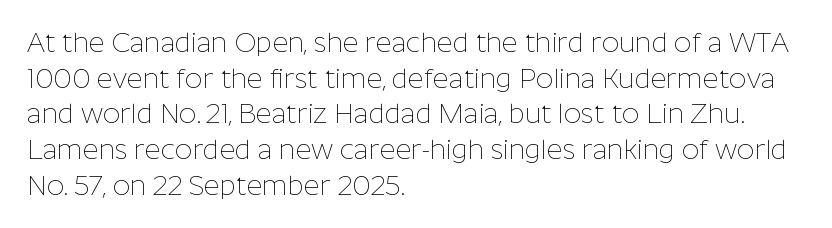
The image shows 27 px text type, upright; set left-aligned, normal line spacing (1.32x), normal letter spacing, not underlined.
